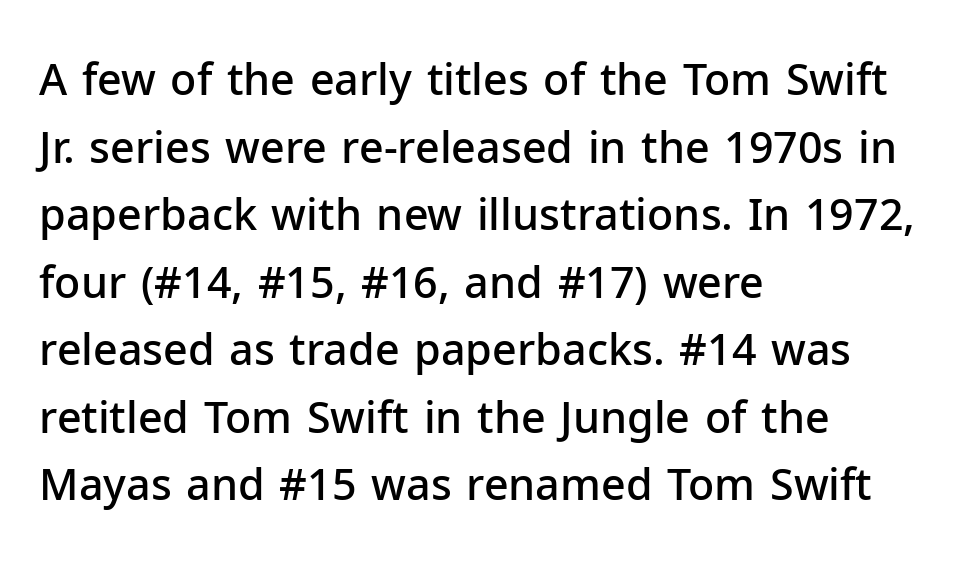
The image shows 43 px semibold sans-serif type, upright; set left-aligned, normal line spacing (1.57x), normal letter spacing, not underlined; low stroke contrast and a medium x-height.
